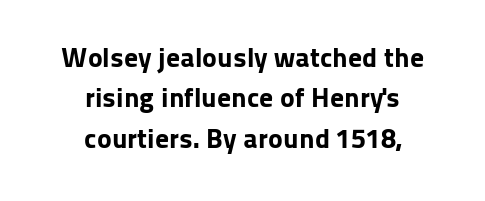
Q: Is the text bold? A: Yes.
Q: Is the text italic (slanted)? A: No, it is upright.
Q: Is the typeface a serif or a sans-serif typeface? A: Sans-serif.
Q: Is the text underlined? A: No.
Q: How is the paragraph aligned? A: Centered.
Q: Is the spacing between letters normal or unusually wide? A: Normal.
Q: Is the spacing between lines tight, normal or loose? A: Normal.
Q: Width (condensed, normal, or wide)? A: Normal.
Q: Stroke contrast? A: Low.
Q: x-height? A: Medium.
Q: Monospaced? A: No.
